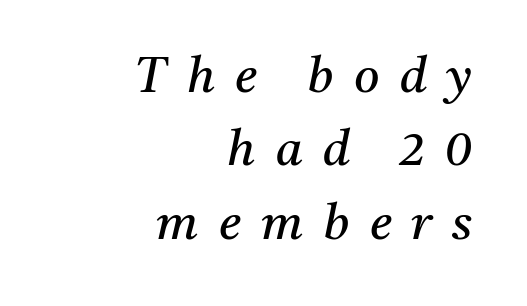
{"serif": "yes", "italic": "yes", "lean": "right", "slant_degrees": 11, "bold": "no", "weight": "regular", "width": "normal", "stroke_contrast": "medium", "x_height": "medium", "monospaced": "no", "underline": "no", "align": "right", "line_spacing": "normal", "line_spacing_ratio": 1.5, "letter_spacing": "wide", "letter_spacing_em": 0.41, "glyph_px": 49}
